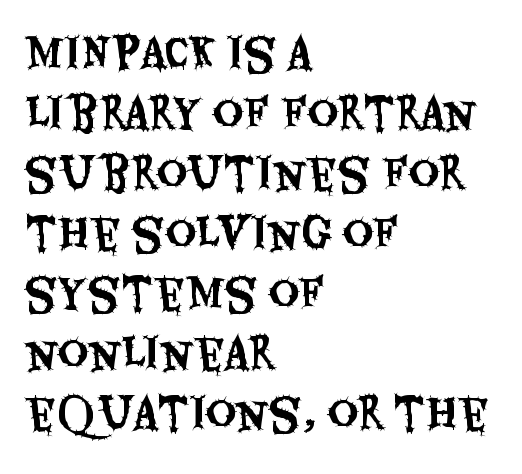
Honestly, the letter spacing is just normal — you wouldn't notice it. The leading is moderate, giving the passage an even texture. The type sits square on the baseline with zero lean. No word sits above an underline. Varying glyph widths throughout — classic text-font behaviour.
